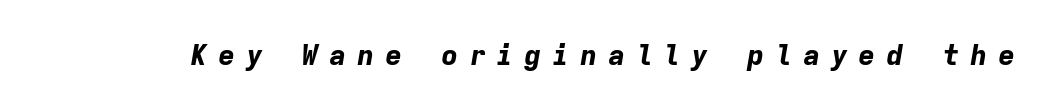
The image shows 29 px bold type, italic (leaning right), monospaced; set unusually wide letter spacing (+0.36 em), not underlined; low stroke contrast and a medium x-height.
